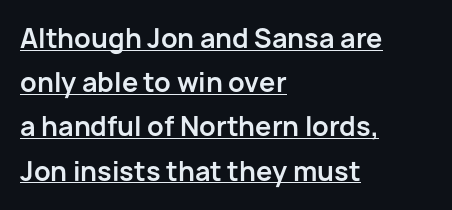
Line starts are locked; line ends wander. The block of text has a typical density, with ordinary space between rows. You can see a thin bar hugging the bottom of the glyphs. This rendering leaves character spacing at its baseline value. A typesetter would mark this as roman, not italic.
